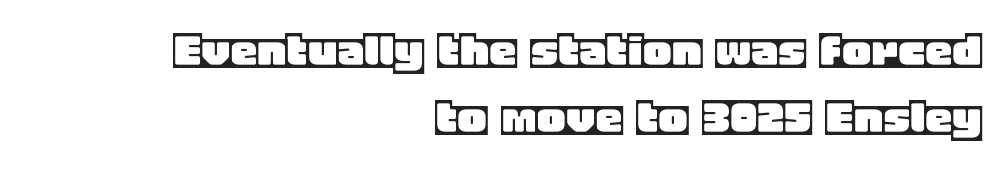
The image shows 55 px text type, upright; set right-aligned, line spacing 1.22x, normal letter spacing, not underlined; a large x-height.
